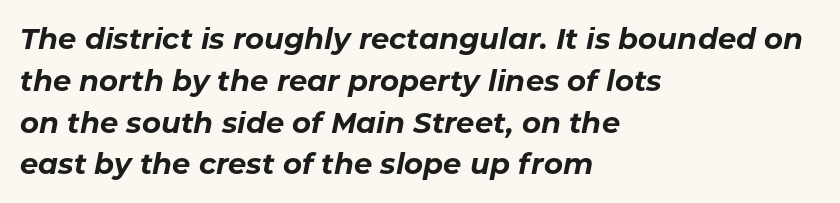
The words here are not underlined. Nobody touched the tracking dial on this one. This is oblique type, the kind used for emphasis or titles. You could not count columns in this text — the font is proportionally spaced. A student would call this left alignment; a typographer would say flush left, rag right.
